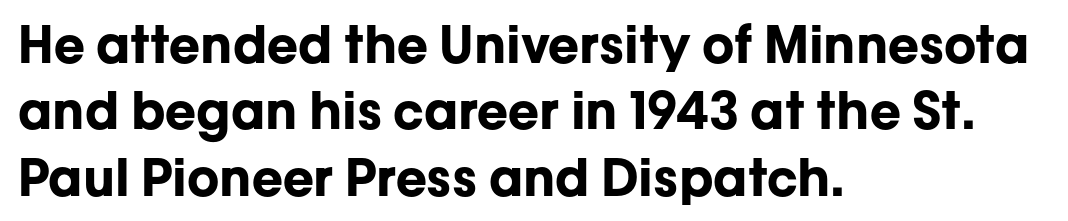
The image shows 51 px bold sans-serif type, upright; set left-aligned, normal line spacing (1.3x), normal letter spacing, not underlined; low stroke contrast and a medium x-height.
